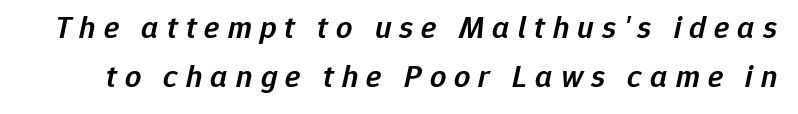
{"italic": "yes", "lean": "right", "slant_degrees": 12, "bold": "semi", "weight": "semibold", "width": "normal", "stroke_contrast": "low", "x_height": "medium", "monospaced": "no", "underline": "no", "line_spacing": "normal", "line_spacing_ratio": 1.53, "letter_spacing": "wide", "letter_spacing_em": 0.25, "glyph_px": 32}
